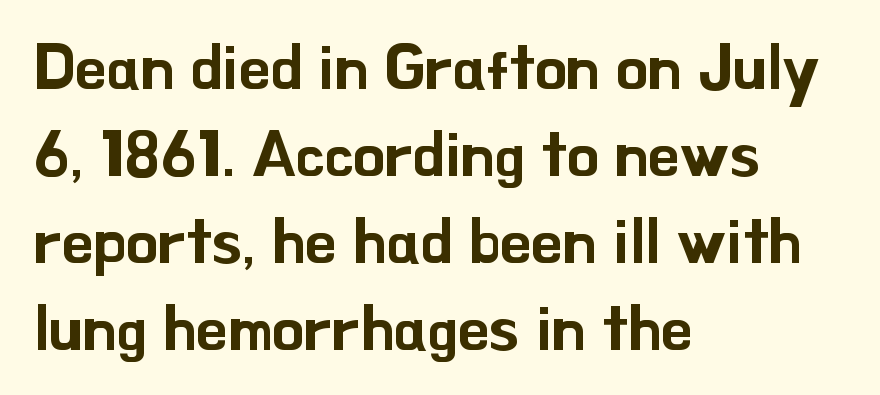
The image shows 64 px sans-serif type, upright; set left-aligned, normal line spacing (1.36x), normal letter spacing, not underlined; low stroke contrast and a small x-height.
